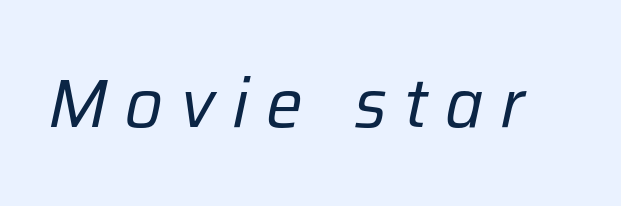
The image shows 69 px regular-weight type, italic (leaning right); set unusually wide letter spacing (+0.25 em), not underlined; low stroke contrast and a medium x-height.
